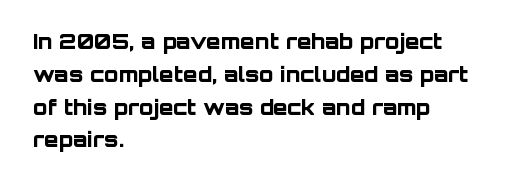
{"italic": "no", "bold": "yes", "underline": "no", "align": "left", "line_spacing": "normal", "line_spacing_ratio": 1.56, "letter_spacing": "normal", "letter_spacing_em": 0.0, "glyph_px": 21}
